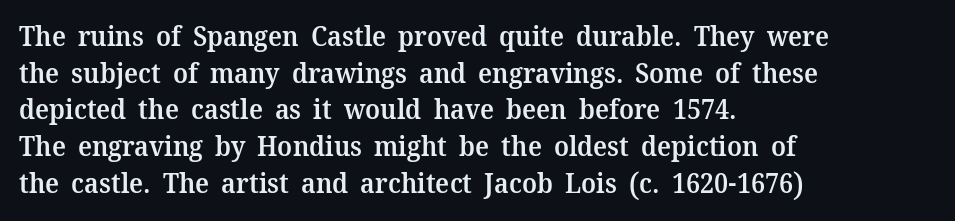
{"italic": "no", "bold": "semi", "underline": "no", "align": "left", "line_spacing": "normal", "line_spacing_ratio": 1.36, "letter_spacing": "normal", "letter_spacing_em": 0.0, "glyph_px": 27}
